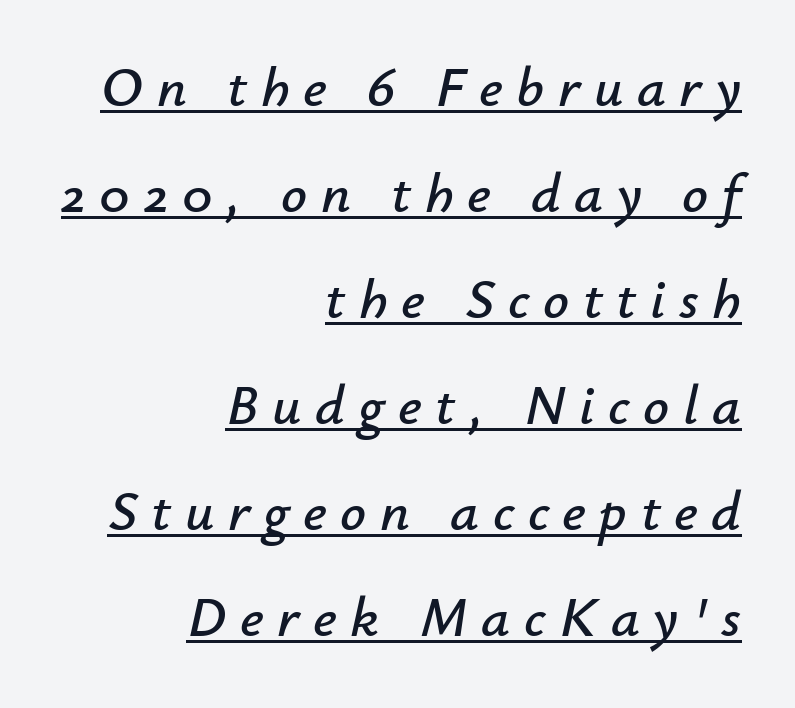
{"italic": "yes", "lean": "right", "slant_degrees": 12, "width": "normal", "stroke_contrast": "low", "x_height": "small", "monospaced": "no", "underline": "yes", "align": "right", "line_spacing_ratio": 1.86, "letter_spacing": "wide", "letter_spacing_em": 0.24, "glyph_px": 57}
